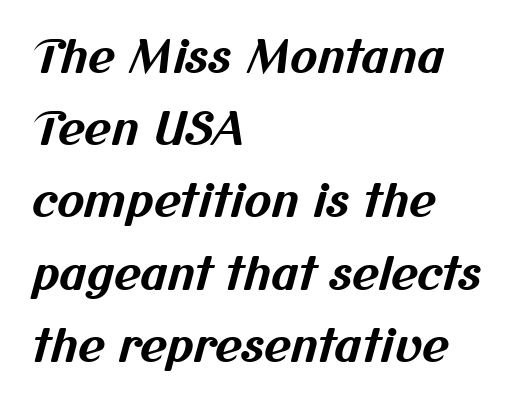
{"serif": "no", "bold": "yes", "weight": "bold", "width": "normal", "stroke_contrast": "medium", "x_height": "medium", "monospaced": "no", "underline": "no", "align": "left", "line_spacing": "normal", "line_spacing_ratio": 1.57, "letter_spacing": "normal", "letter_spacing_em": 0.0, "glyph_px": 46}
